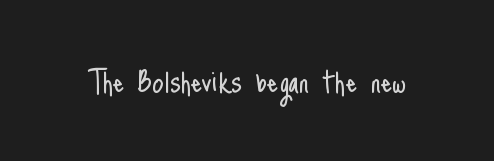
The image shows 36 px light, condensed sans-serif type, upright; set normal letter spacing, not underlined; low stroke contrast and a small x-height.
